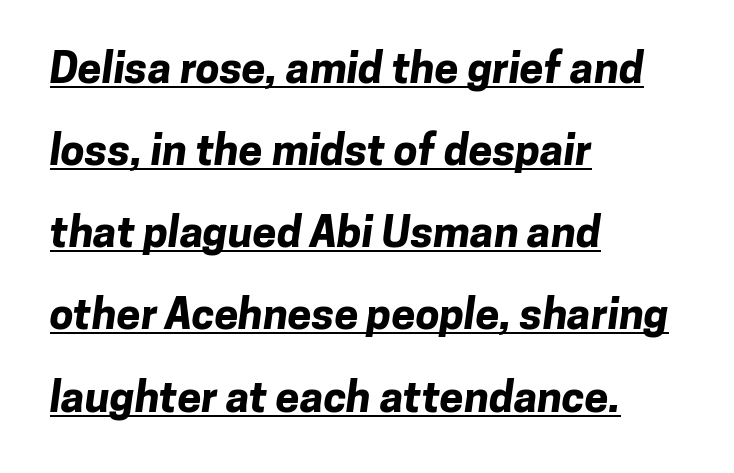
Q: Is the text bold? A: Yes.
Q: Is the typeface a serif or a sans-serif typeface? A: Sans-serif.
Q: Is the text underlined? A: Yes.
Q: How is the paragraph aligned? A: Left-aligned.
Q: Is the spacing between letters normal or unusually wide? A: Normal.
Q: Is the spacing between lines tight, normal or loose? A: Loose.
Q: Width (condensed, normal, or wide)? A: Normal.
Q: Stroke contrast? A: Low.
Q: x-height? A: Medium.
Q: Monospaced? A: No.
